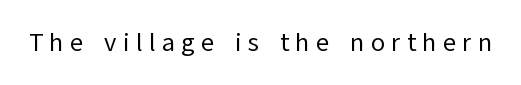
This is the regular roman posture of the typeface. This sample uses expanded letter spacing, leaving extra air between glyphs. No word sits above an underline. Ink coverage per letter is moderate at most.
